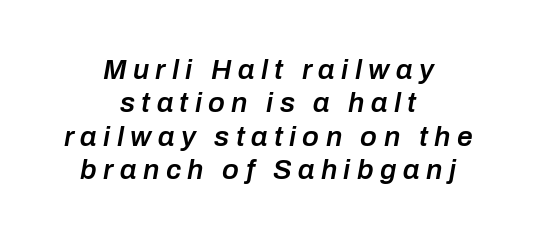
Q: Is the text bold? A: Semi-bold.
Q: Is the text italic (slanted)? A: Yes, it leans right by about 10 degrees.
Q: Is the text underlined? A: No.
Q: How is the paragraph aligned? A: Centered.
Q: Is the spacing between letters normal or unusually wide? A: Unusually wide.
Q: Width (condensed, normal, or wide)? A: Normal.
Q: Stroke contrast? A: Low.
Q: x-height? A: Medium.
Q: Monospaced? A: No.
